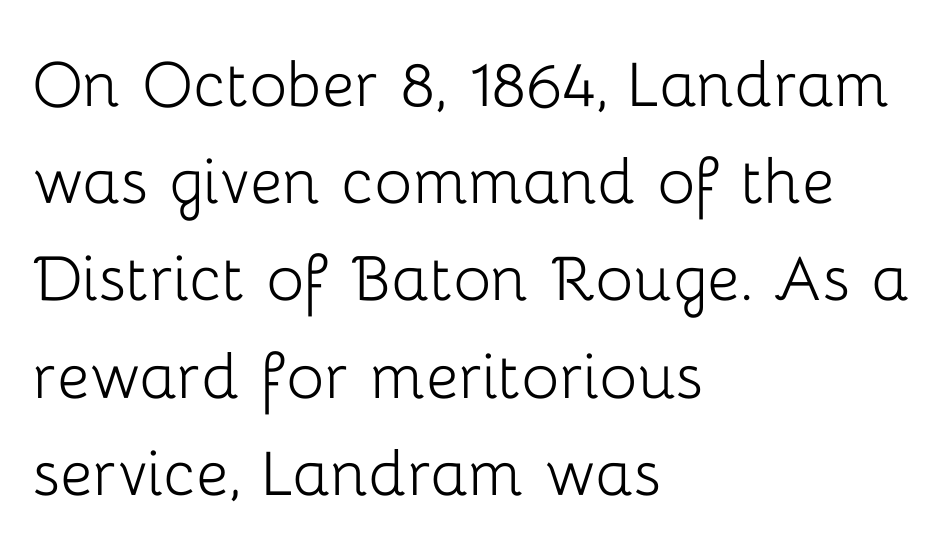
The image shows 79 px light sans-serif type, upright; set left-aligned, line spacing 1.23x, normal letter spacing, not underlined; low stroke contrast and a medium x-height.
